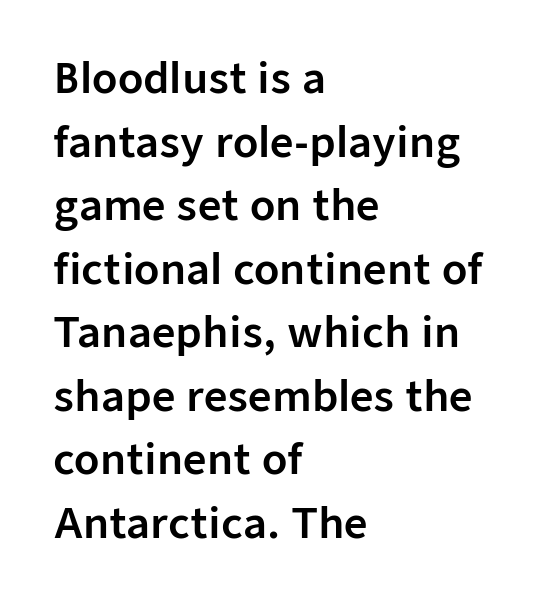
{"serif": "no", "italic": "no", "width": "normal", "stroke_contrast": "low", "x_height": "medium", "monospaced": "no", "underline": "no", "align": "left", "line_spacing": "normal", "line_spacing_ratio": 1.55, "letter_spacing": "normal", "letter_spacing_em": 0.0, "glyph_px": 41}
